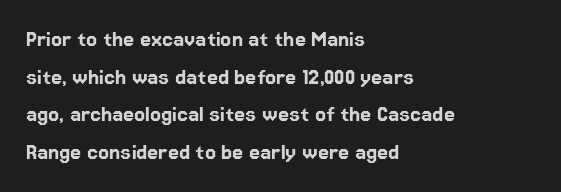
The image shows 25 px text type, upright; set left-aligned, normal line spacing (1.51x), normal letter spacing, not underlined.
